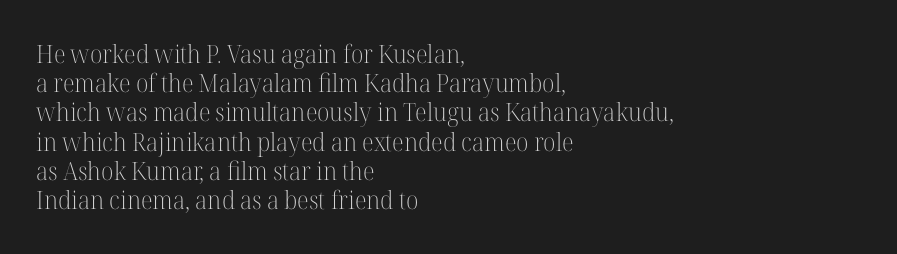
Counters stay open thanks to moderate or lighter strokes. The paragraph shown leans on its left margin. Italic? Not at all — the glyphs are vertical. Tracking value appears to be zero — textbook default spacing. Beneath every word, the page is bare.
